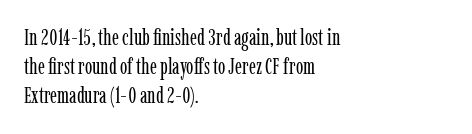
{"italic": "no", "bold": "no", "underline": "no", "align": "left", "line_spacing": "normal", "line_spacing_ratio": 1.32, "letter_spacing": "normal", "letter_spacing_em": 0.0, "glyph_px": 22}
